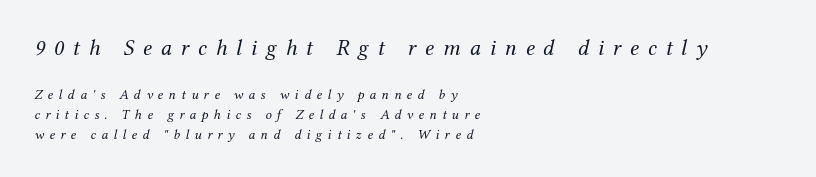
The image shows 23 px text type, italic (leaning right); set left-aligned, normal line spacing (1.44x), unusually wide letter spacing (+0.38 em), not underlined; the first (top) block is 1.64x larger.
